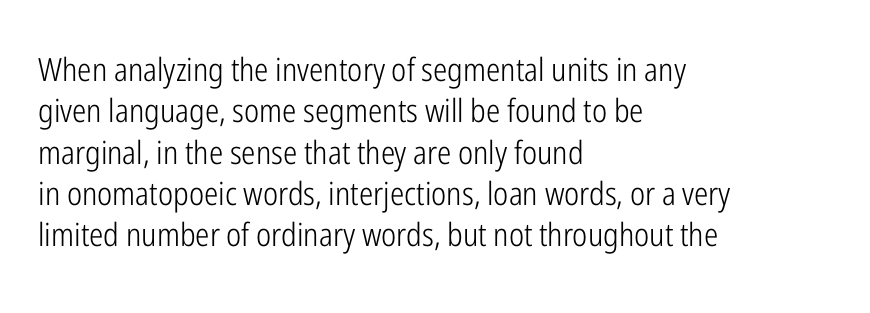
The image shows 32 px light, condensed sans-serif type, upright; set left-aligned, normal line spacing (1.29x), normal letter spacing, not underlined; low stroke contrast and a medium x-height.
